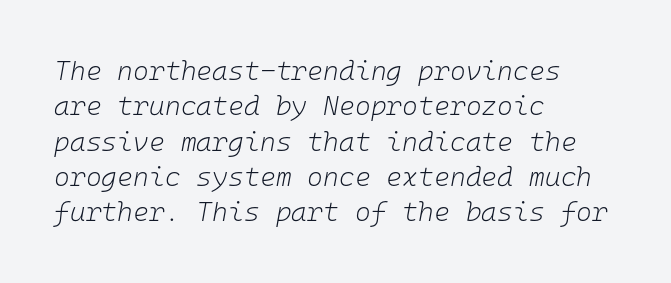
Q: Is the text bold? A: No.
Q: Is the text italic (slanted)? A: Yes, it leans right by about 10 degrees.
Q: Is the text underlined? A: No.
Q: How is the paragraph aligned? A: Left-aligned.
Q: Is the spacing between letters normal or unusually wide? A: Normal.
Q: Is the spacing between lines tight, normal or loose? A: Normal.
